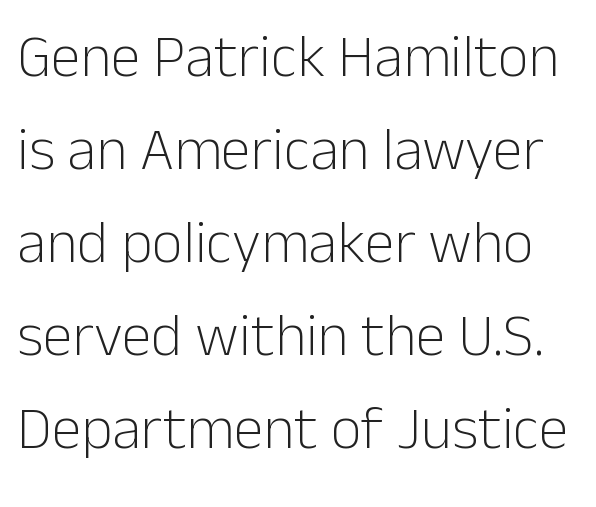
{"serif": "no", "italic": "no", "bold": "no", "weight": "light", "width": "normal", "stroke_contrast": "low", "x_height": "medium", "monospaced": "no", "underline": "no", "line_spacing": "normal", "line_spacing_ratio": 1.55, "letter_spacing": "normal", "letter_spacing_em": 0.0, "glyph_px": 60}
